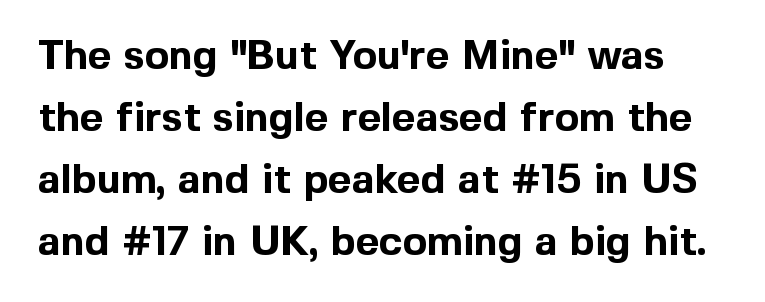
{"serif": "no", "italic": "no", "bold": "yes", "weight": "bold", "width": "normal", "x_height": "medium", "monospaced": "no", "underline": "no", "line_spacing": "normal", "line_spacing_ratio": 1.51, "letter_spacing": "normal", "letter_spacing_em": 0.0, "glyph_px": 41}
